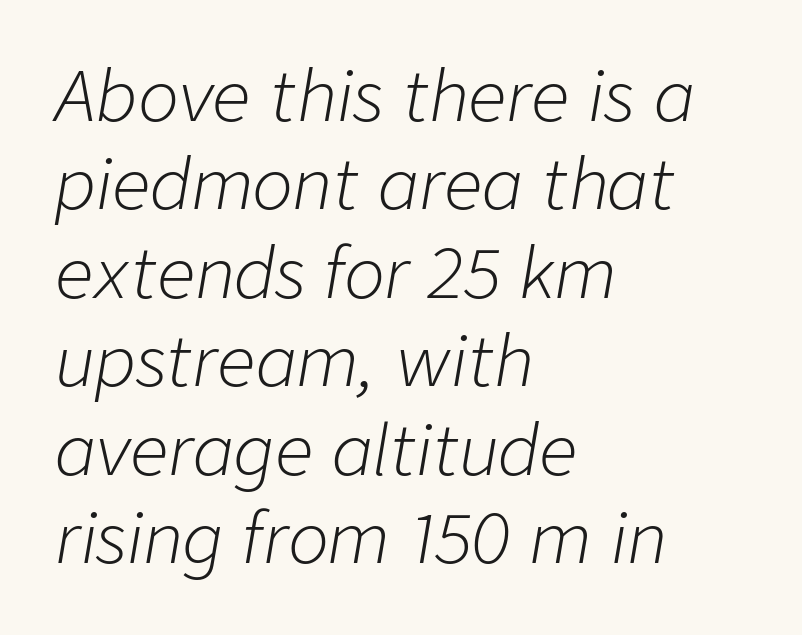
Q: Is the text bold? A: No.
Q: Is the text italic (slanted)? A: Yes, it leans right by about 9 degrees.
Q: Is the text underlined? A: No.
Q: How is the paragraph aligned? A: Left-aligned.
Q: Is the spacing between letters normal or unusually wide? A: Normal.
Q: Is the spacing between lines tight, normal or loose? A: Normal.
Q: Width (condensed, normal, or wide)? A: Normal.
Q: Stroke contrast? A: Low.
Q: x-height? A: Medium.
Q: Monospaced? A: No.
